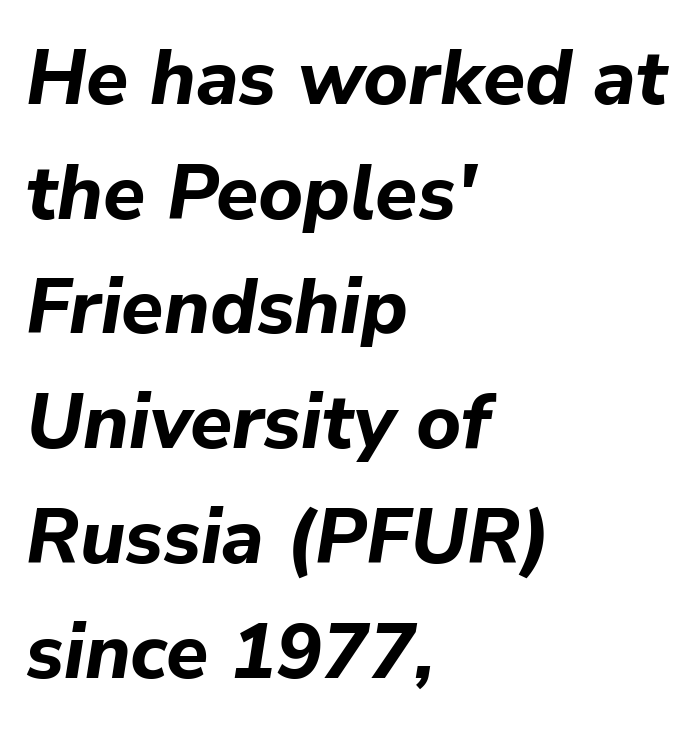
The image shows 77 px bold type, italic (leaning right); set left-aligned, normal line spacing (1.49x), normal letter spacing, not underlined; low stroke contrast and a medium x-height.
